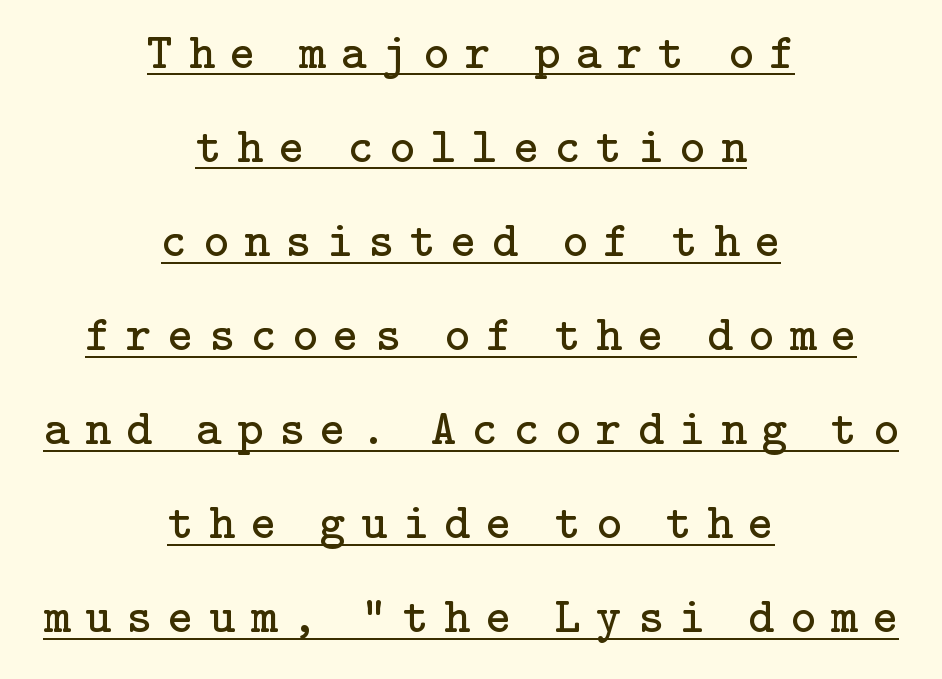
The typeface chosen for these lines features serifs. The paragraph shown floats in the horizontal middle. It's the straight-up-and-down kind of type. Loosely led — the rows are spread out.
